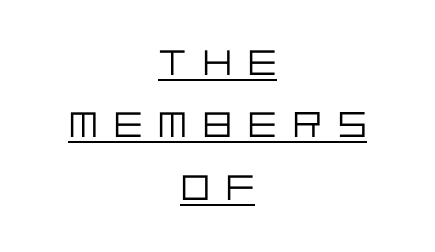
{"serif": "no", "italic": "no", "bold": "no", "weight": "light", "width": "normal", "stroke_contrast": "low", "x_height": "large", "underline": "yes", "align": "center", "line_spacing": "normal", "line_spacing_ratio": 1.64, "letter_spacing": "wide", "letter_spacing_em": 0.43, "glyph_px": 38}
